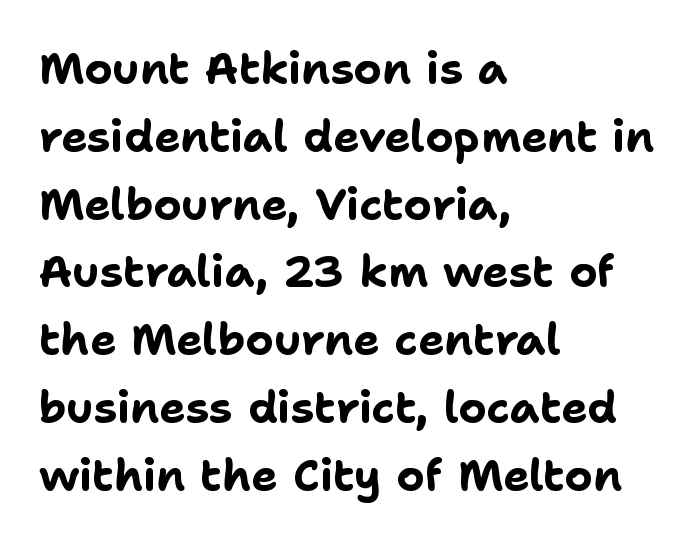
{"serif": "no", "italic": "no", "bold": "yes", "weight": "bold", "width": "normal", "stroke_contrast": "low", "x_height": "medium", "monospaced": "no", "underline": "no", "align": "left", "line_spacing": "normal", "line_spacing_ratio": 1.54, "letter_spacing": "normal", "letter_spacing_em": 0.0, "glyph_px": 44}
